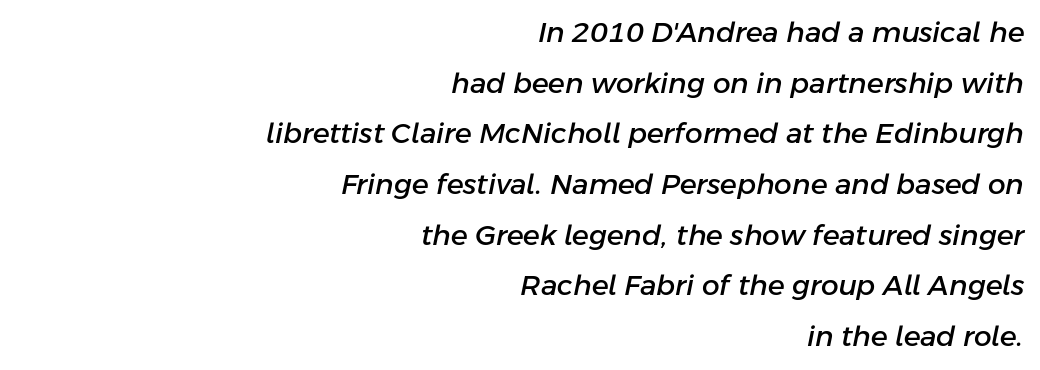
{"italic": "yes", "lean": "right", "slant_degrees": 11, "width": "normal", "stroke_contrast": "low", "x_height": "medium", "monospaced": "no", "underline": "no", "align": "right", "line_spacing_ratio": 1.81, "letter_spacing": "normal", "letter_spacing_em": 0.0, "glyph_px": 28}
